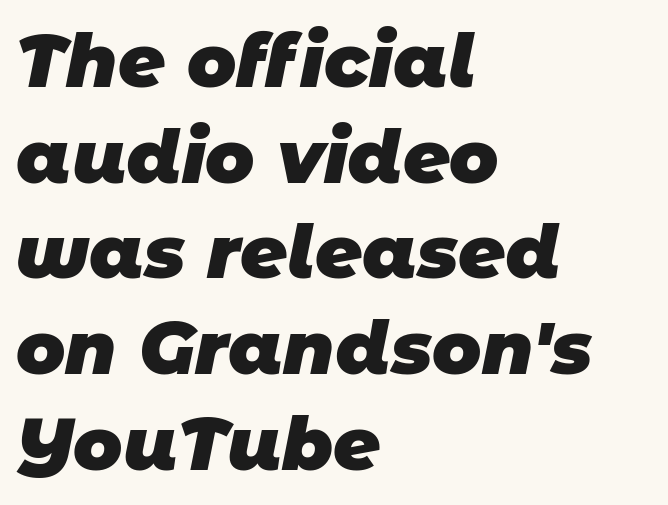
The image shows 73 px heavy sans-serif type; set left-aligned, normal line spacing (1.31x), normal letter spacing, not underlined; low stroke contrast and a large x-height.
